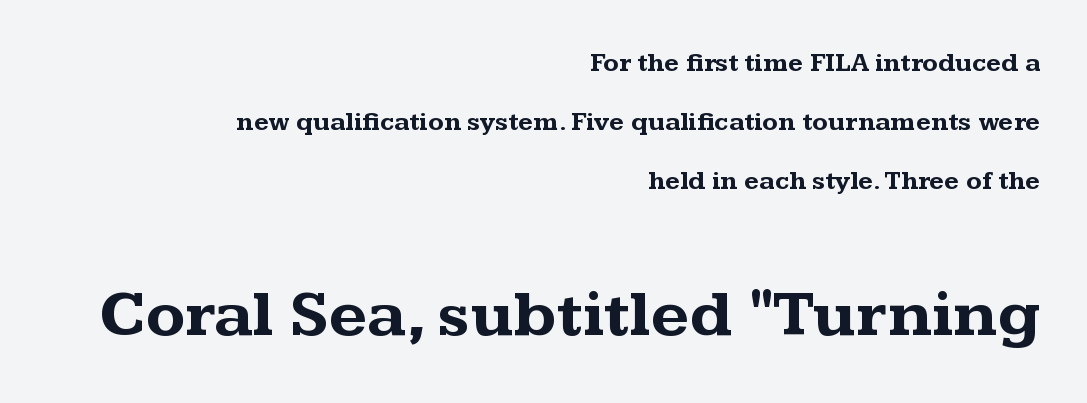
Q: Is the text bold? A: Yes.
Q: Is the text italic (slanted)? A: No, it is upright.
Q: Is the typeface a serif or a sans-serif typeface? A: Serif.
Q: Is the text underlined? A: No.
Q: How is the paragraph aligned? A: Right-aligned.
Q: Is the spacing between letters normal or unusually wide? A: Normal.
Q: Is the spacing between lines tight, normal or loose? A: Loose.
Q: Which block of text is set in a larger size, the first (top) or the second (bottom)? A: The second (bottom) one.
Q: Width (condensed, normal, or wide)? A: Wide.
Q: Stroke contrast? A: Medium.
Q: x-height? A: Medium.
Q: Monospaced? A: No.
